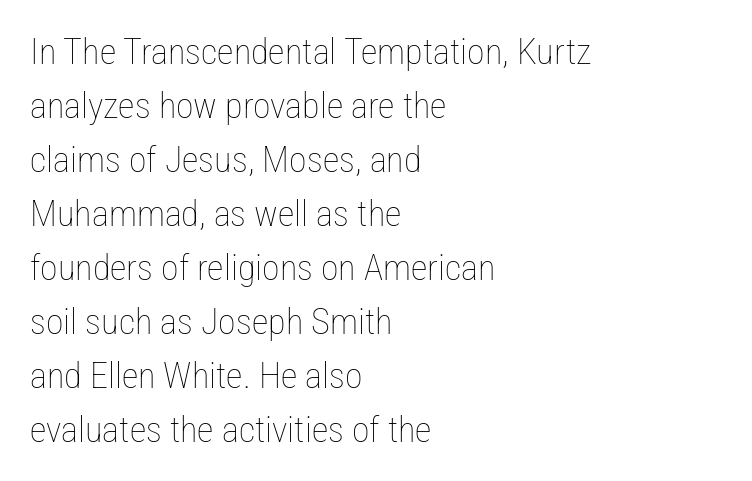
The image shows 36 px thin, condensed type, upright; set left-aligned, normal line spacing (1.5x), normal letter spacing, not underlined; low stroke contrast and a medium x-height.
